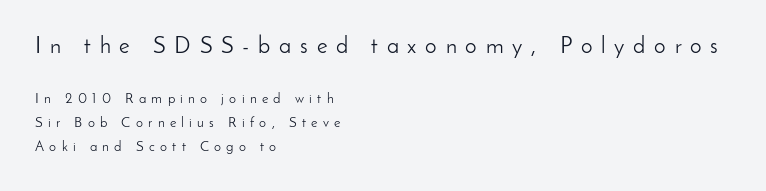
{"italic": "no", "bold": "no", "underline": "no", "align": "left", "line_spacing": "normal", "line_spacing_ratio": 1.7, "letter_spacing": "wide", "letter_spacing_em": 0.38, "larger_block": "first", "size_ratio": 1.64, "glyph_px": 23}
